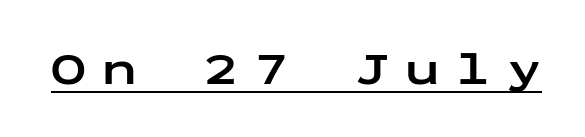
{"serif": "no", "italic": "no", "bold": "yes", "weight": "bold", "width": "wide", "stroke_contrast": "low", "x_height": "medium", "monospaced": "yes", "underline": "yes", "letter_spacing": "wide", "letter_spacing_em": 0.35, "glyph_px": 46}
